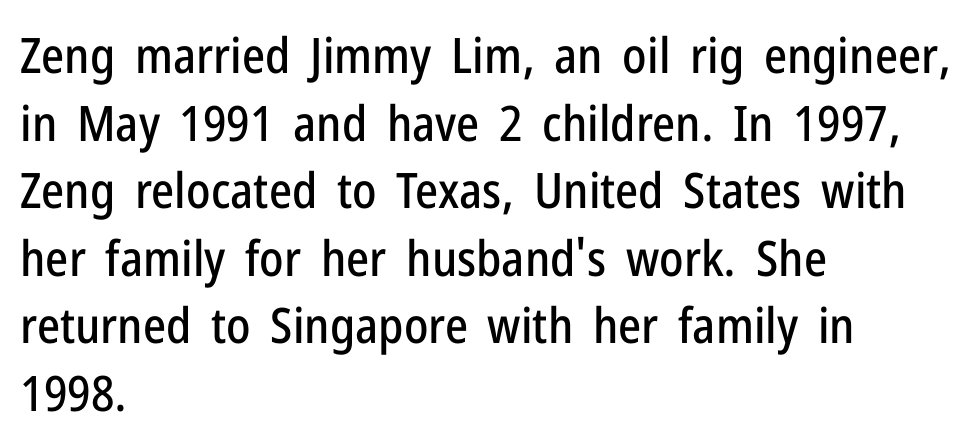
The image shows 49 px condensed sans-serif type, upright; set left-aligned, normal line spacing (1.38x), normal letter spacing, not underlined; low stroke contrast and a medium x-height.
